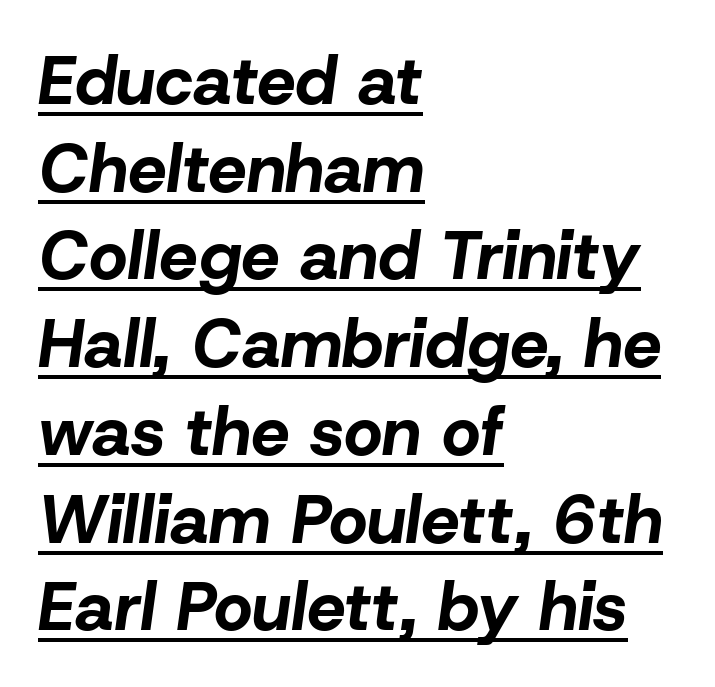
What weight is shown? A full bold with thick strokes. Note the varied advance widths — an 'i' is clearly narrower than an 'm'. The rendering uses the underline text-decoration. Alignment: flush left.
